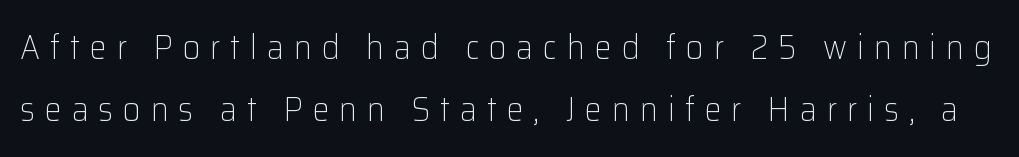
{"serif": "no", "italic": "no", "bold": "no", "weight": "light", "width": "normal", "stroke_contrast": "low", "x_height": "medium", "monospaced": "no", "underline": "no", "line_spacing_ratio": 1.83, "letter_spacing": "wide", "letter_spacing_em": 0.29, "glyph_px": 34}
